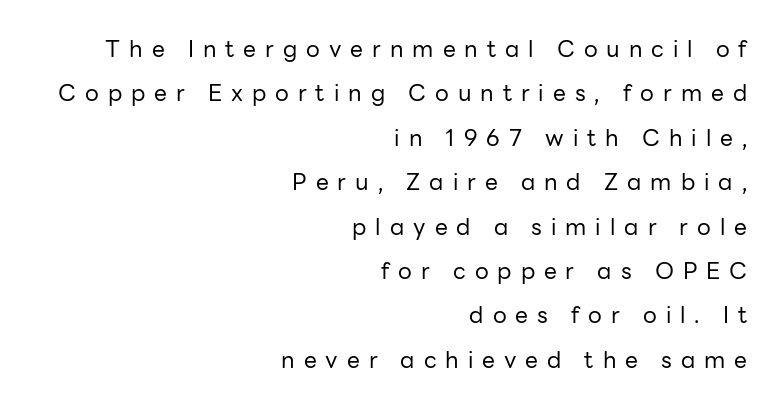
The image shows 23 px text type, upright; set right-aligned, loose line spacing (1.93x), unusually wide letter spacing (+0.39 em), not underlined.
